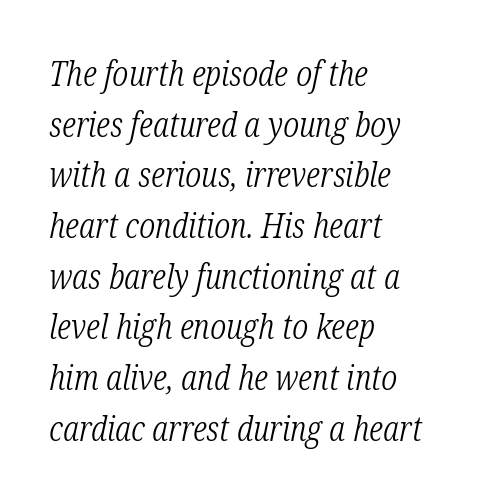
Serifs: yes, visible at the terminals of the letterforms. The line-height multiplier appears to be the usual default. Heft: none added — not bold. Beneath every word, the page is bare. Between one letter and the next there's only the usual sliver of space. Does the copy run flush right? No — it runs flush left.
